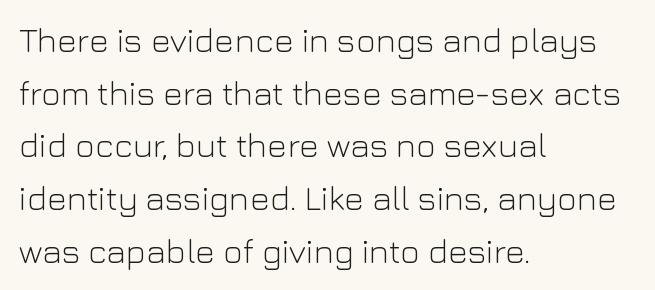
Q: Is the text bold? A: No.
Q: Is the text italic (slanted)? A: No, it is upright.
Q: Is the typeface a serif or a sans-serif typeface? A: Sans-serif.
Q: Is the text underlined? A: No.
Q: How is the paragraph aligned? A: Left-aligned.
Q: Is the spacing between letters normal or unusually wide? A: Normal.
Q: Is the spacing between lines tight, normal or loose? A: Normal.
Q: Width (condensed, normal, or wide)? A: Normal.
Q: Stroke contrast? A: Low.
Q: x-height? A: Medium.
Q: Monospaced? A: No.
